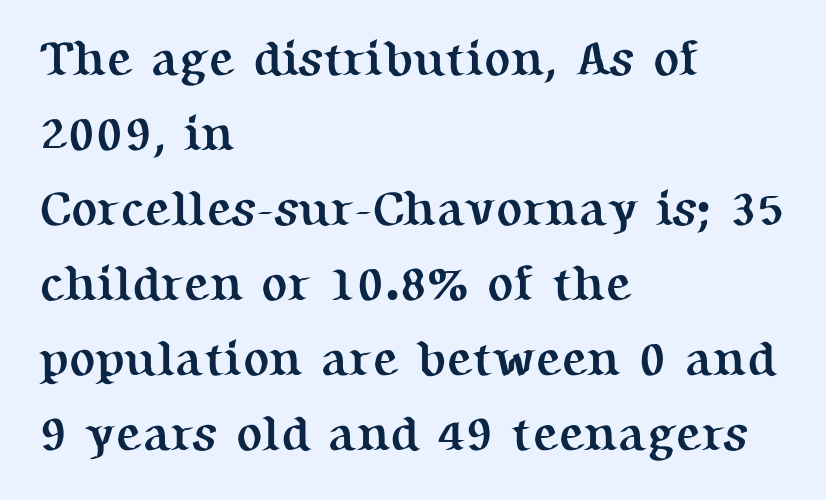
{"serif": "yes", "italic": "no", "bold": "yes", "weight": "semibold", "width": "normal", "stroke_contrast": "medium", "x_height": "medium", "monospaced": "no", "underline": "no", "align": "left", "line_spacing": "normal", "line_spacing_ratio": 1.53, "letter_spacing": "normal", "letter_spacing_em": 0.0, "glyph_px": 49}
